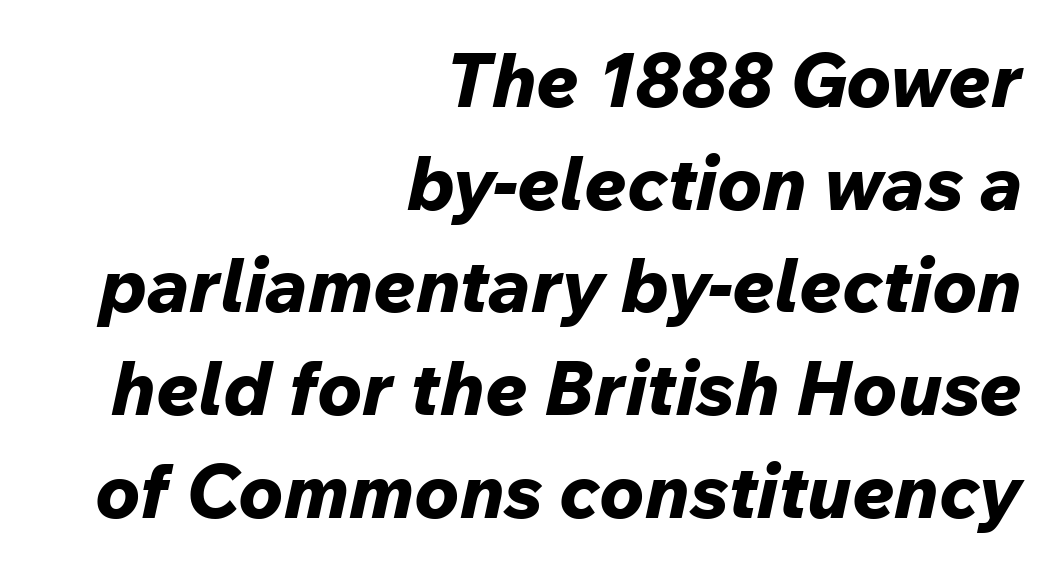
The image shows 75 px bold type, italic (leaning right); set right-aligned, normal line spacing (1.37x), normal letter spacing, not underlined; low stroke contrast and a medium x-height.
